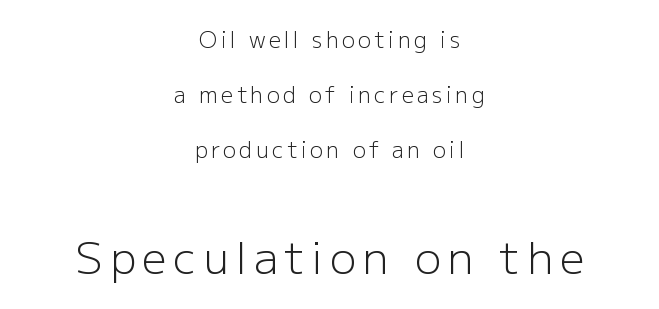
Q: Is the text bold? A: No.
Q: Is the text italic (slanted)? A: No, it is upright.
Q: Is the typeface a serif or a sans-serif typeface? A: Sans-serif.
Q: Is the text underlined? A: No.
Q: How is the paragraph aligned? A: Centered.
Q: Is the spacing between lines tight, normal or loose? A: Loose.
Q: Which block of text is set in a larger size, the first (top) or the second (bottom)? A: The second (bottom) one.
Q: Width (condensed, normal, or wide)? A: Normal.
Q: Stroke contrast? A: Low.
Q: x-height? A: Medium.
Q: Monospaced? A: No.
